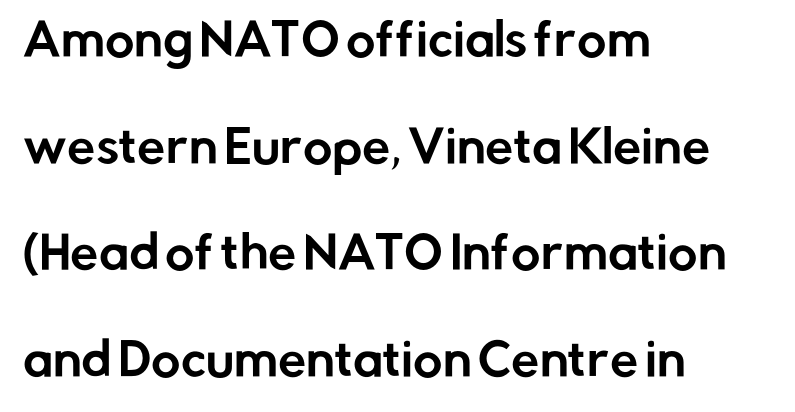
Q: Is the text italic (slanted)? A: No, it is upright.
Q: Is the typeface a serif or a sans-serif typeface? A: Sans-serif.
Q: Is the text underlined? A: No.
Q: How is the paragraph aligned? A: Left-aligned.
Q: Is the spacing between letters normal or unusually wide? A: Normal.
Q: Is the spacing between lines tight, normal or loose? A: Loose.
Q: Width (condensed, normal, or wide)? A: Normal.
Q: Stroke contrast? A: Low.
Q: x-height? A: Medium.
Q: Monospaced? A: No.
